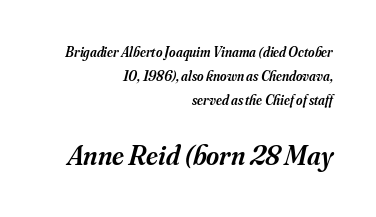
{"serif": "yes", "italic": "yes", "lean": "right", "slant_degrees": 16, "bold": "semi", "weight": "semibold", "width": "normal", "stroke_contrast": "medium", "x_height": "small", "monospaced": "no", "underline": "no", "align": "right", "line_spacing_ratio": 1.71, "letter_spacing": "normal", "letter_spacing_em": 0.0, "larger_block": "second", "size_ratio": 2.0, "glyph_px": 28}
